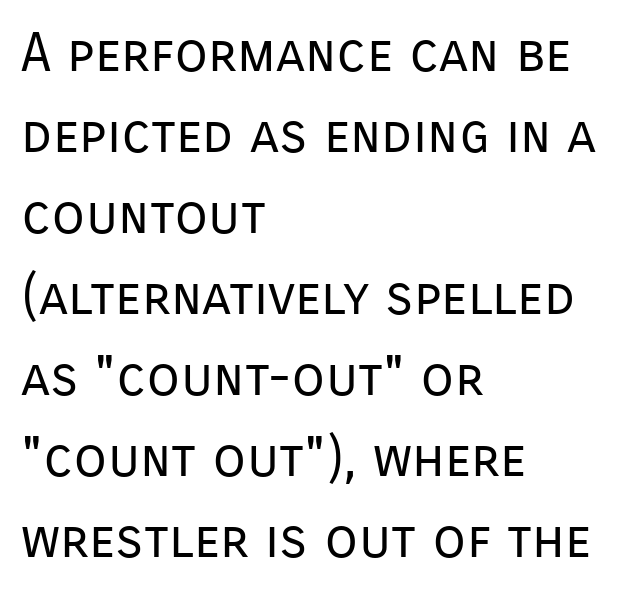
Are there feet on the stems? There aren't — it's a sans. The horizontal fit of the characters is conventional and even. The font sits on the lighter half of the weight spectrum, regular included. The strip under each line holds only bare page. Nope, not italic — everything's standing straight.
